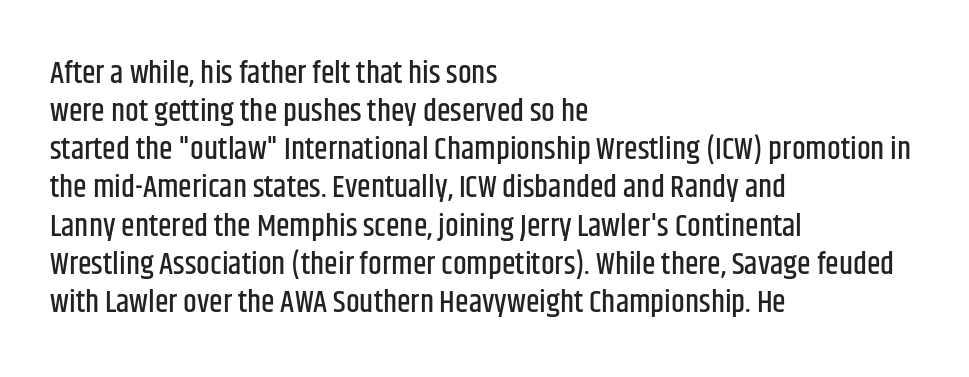
Look at the bottom of the vertical strokes: they stop flat, with no serifs. Here the designer chose a conventional face with non-uniform glyph widths. The paragraph shown leans on its left margin. Words float on clear page, feet unadorned. The gaps between neighbouring characters are ordinary and unremarkable.
